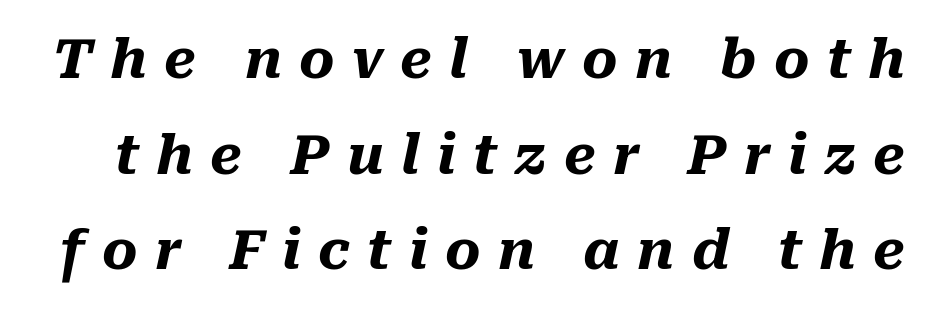
{"italic": "yes", "lean": "right", "slant_degrees": 10, "bold": "yes", "weight": "heavy", "width": "normal", "stroke_contrast": "medium", "x_height": "medium", "monospaced": "no", "underline": "no", "line_spacing_ratio": 1.77, "letter_spacing": "wide", "letter_spacing_em": 0.32, "glyph_px": 54}
